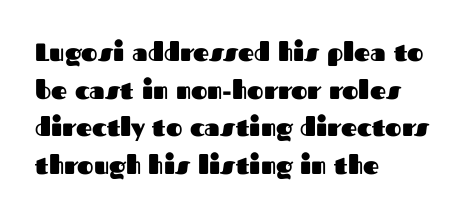
The image shows 25 px bold type, upright; set left-aligned, normal line spacing (1.51x), normal letter spacing, not underlined.
